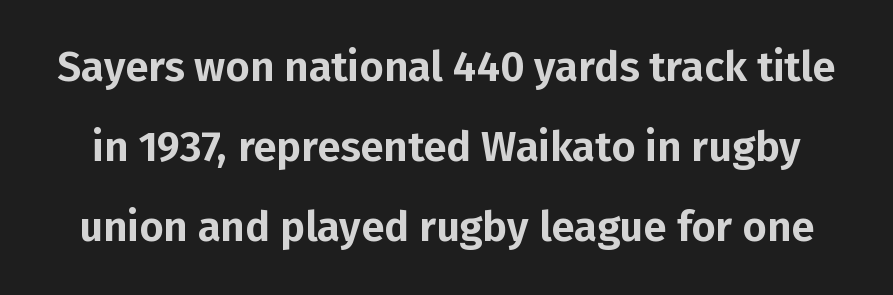
The image shows 42 px sans-serif type, upright; set loose line spacing (1.91x), normal letter spacing, not underlined; low stroke contrast and a medium x-height.
